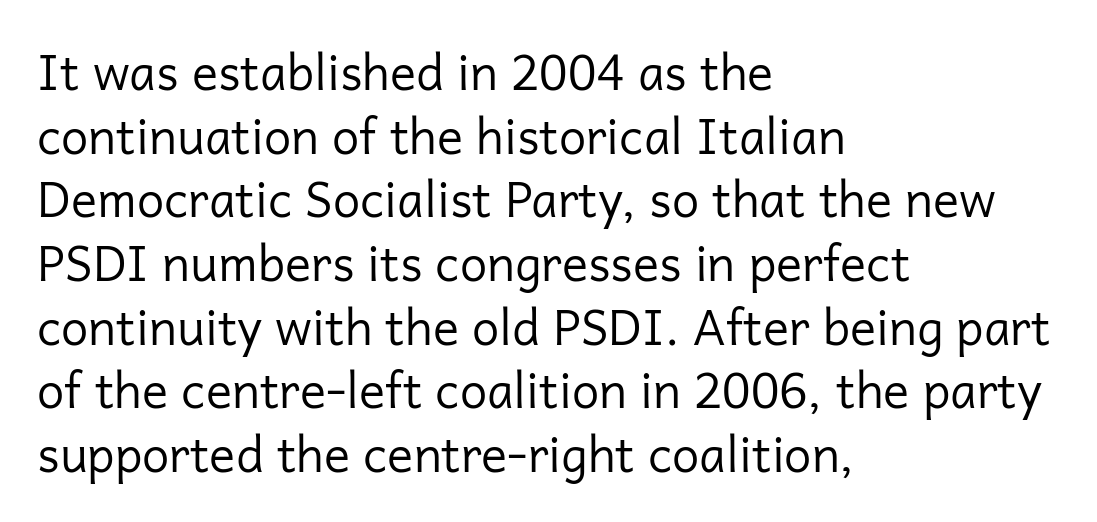
No feet cap the strokes, marking this as sans-serif type. In terms of leading, this rendering sits right in the middle. Glyph-to-glyph distance matches everyday printed text. The text block is weighted toward the left margin, trailing off unevenly rightward.
